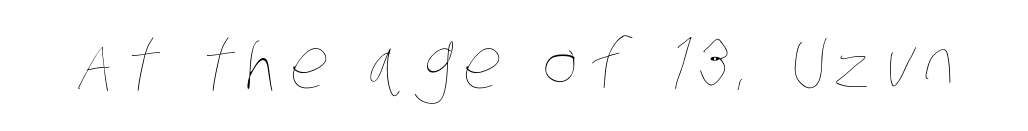
Q: Is the text bold? A: No.
Q: Is the text underlined? A: No.
Q: Width (condensed, normal, or wide)? A: Condensed.
Q: Stroke contrast? A: Low.
Q: x-height? A: Large.
Q: Monospaced? A: No.
